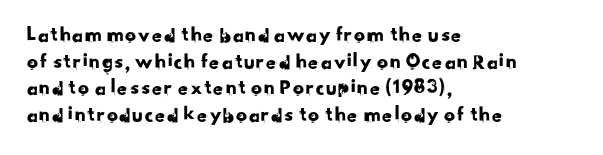
The image shows 22 px text type; set left-aligned, line spacing 1.21x, normal letter spacing, not underlined.
